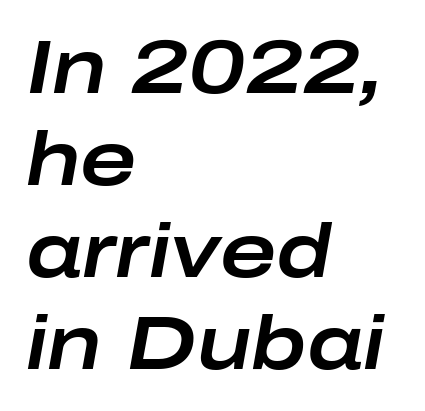
Q: Is the text italic (slanted)? A: Yes, it leans right by about 10 degrees.
Q: Is the text underlined? A: No.
Q: How is the paragraph aligned? A: Left-aligned.
Q: Is the spacing between letters normal or unusually wide? A: Normal.
Q: Width (condensed, normal, or wide)? A: Wide.
Q: Stroke contrast? A: Low.
Q: x-height? A: Medium.
Q: Monospaced? A: No.
